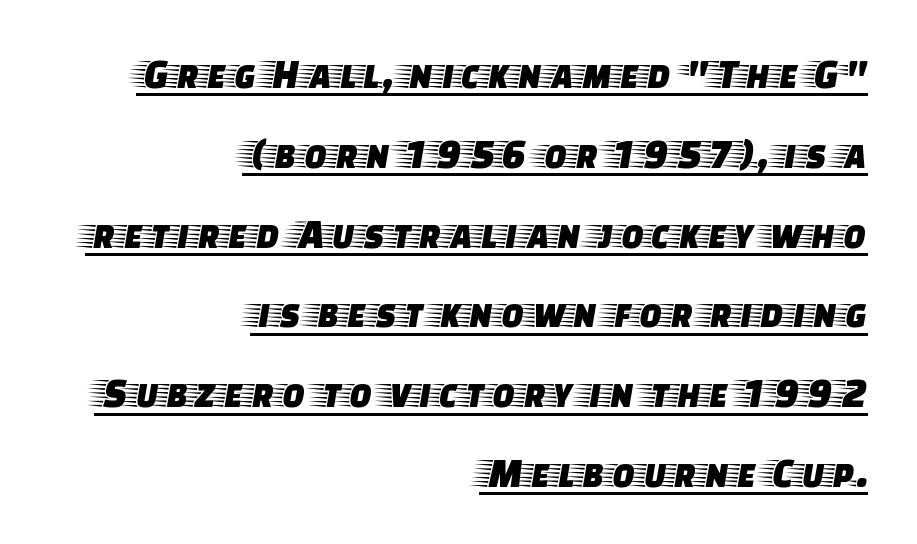
{"serif": "yes", "width": "wide", "stroke_contrast": "low", "x_height": "large", "monospaced": "no", "underline": "yes", "align": "right", "line_spacing": "loose", "line_spacing_ratio": 1.9, "letter_spacing": "normal", "letter_spacing_em": 0.0, "glyph_px": 42}
